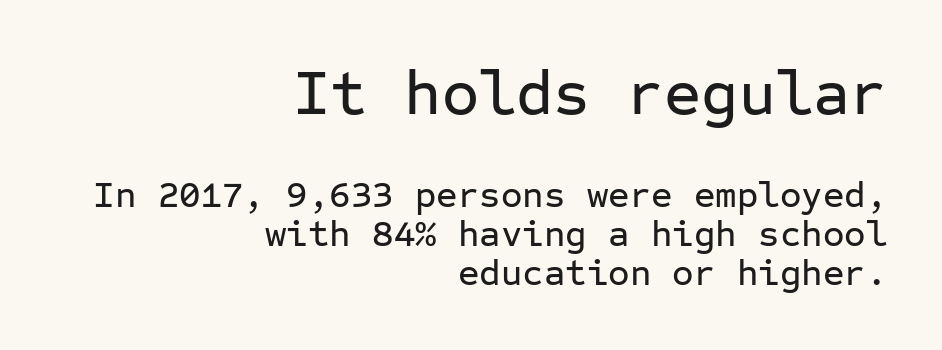
The image shows 64 px sans-serif type, upright, monospaced; set right-aligned, tight line spacing (1.05x), normal letter spacing, not underlined; the first (top) block is 1.73x larger; low stroke contrast and a medium x-height.
